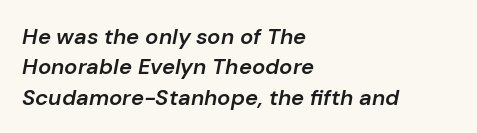
The image shows 22 px text type, italic (leaning right); set left-aligned, normal line spacing (1.38x), normal letter spacing, not underlined.
